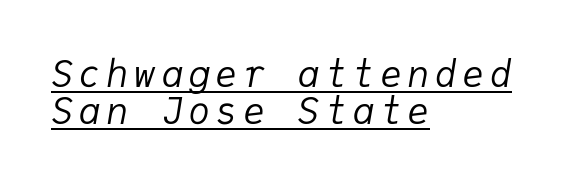
One-word summary of the alignment: left. The passage shown is typed in a monospace face where columns stay perfectly aligned. Think standard paragraph weight, or any step lighter than that. Check the space under the baseline: a stroke is drawn there.
